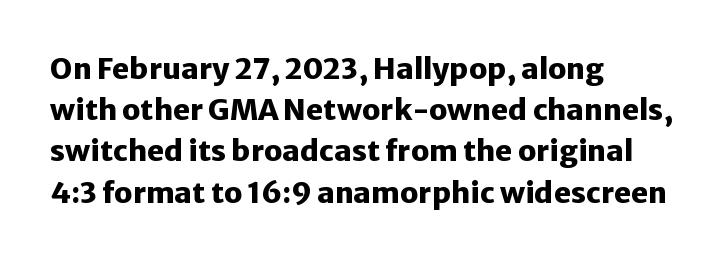
Spacing verdict: proportional, widths tailored to each character. There is no visible air inserted between adjacent glyphs. The passage shown stacks its lines at a standard gap. Font category for this specimen: sans-serif. The gap between lines stays unmarked.
